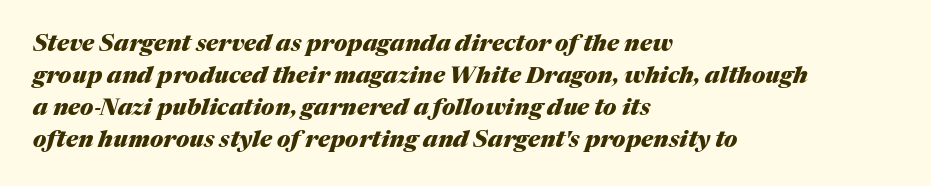
The image shows 23 px bold type, italic (leaning right); set left-aligned, normal line spacing (1.39x), normal letter spacing, not underlined.
